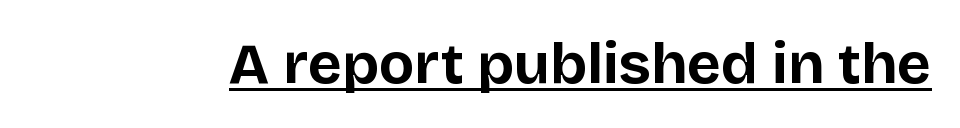
Q: Is the text bold? A: Yes.
Q: Is the text italic (slanted)? A: No, it is upright.
Q: Is the typeface a serif or a sans-serif typeface? A: Sans-serif.
Q: Is the text underlined? A: Yes.
Q: Is the spacing between letters normal or unusually wide? A: Normal.
Q: Width (condensed, normal, or wide)? A: Normal.
Q: Stroke contrast? A: Low.
Q: x-height? A: Large.
Q: Monospaced? A: No.
